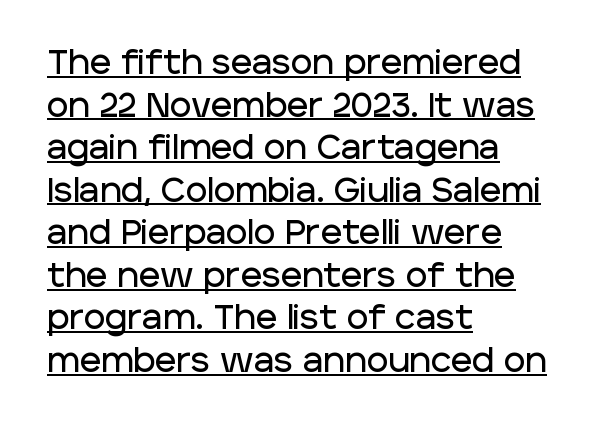
The image shows 33 px sans-serif type, upright; set left-aligned, normal line spacing (1.29x), normal letter spacing, underlined; low stroke contrast and a large x-height.
